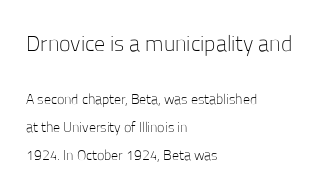
{"italic": "no", "bold": "no", "underline": "no", "align": "left", "line_spacing": "loose", "line_spacing_ratio": 2.01, "letter_spacing": "normal", "letter_spacing_em": 0.0, "larger_block": "first", "size_ratio": 1.57, "glyph_px": 22}
